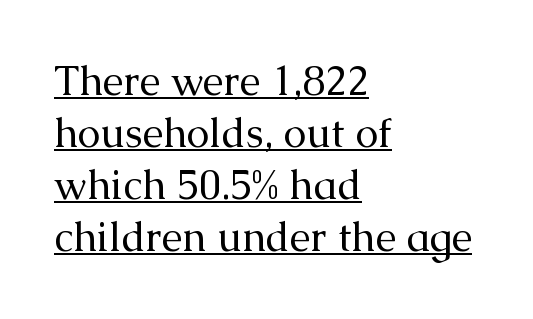
{"serif": "yes", "italic": "no", "bold": "no", "weight": "regular", "width": "normal", "stroke_contrast": "medium", "x_height": "medium", "monospaced": "no", "underline": "yes", "align": "left", "line_spacing": "normal", "line_spacing_ratio": 1.27, "letter_spacing": "normal", "letter_spacing_em": 0.0, "glyph_px": 41}
